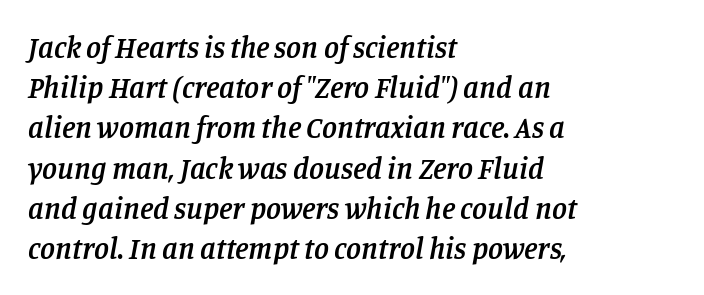
The image shows 30 px semibold serif type, italic (leaning right); set left-aligned, normal line spacing (1.34x), normal letter spacing, not underlined; low stroke contrast and a large x-height.
